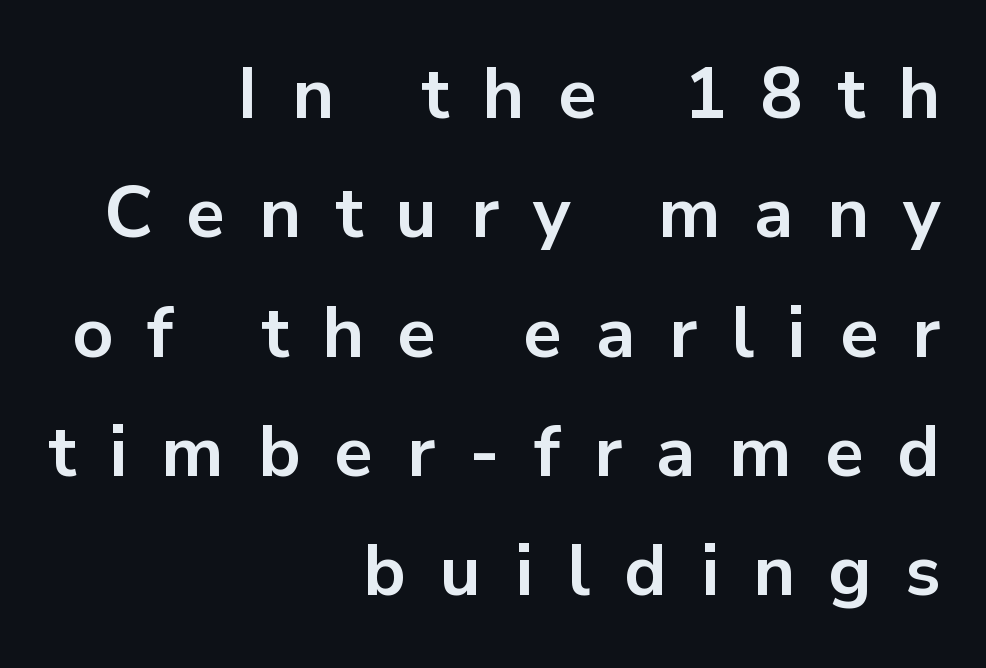
{"serif": "no", "italic": "no", "bold": "yes", "weight": "bold", "width": "normal", "stroke_contrast": "low", "x_height": "medium", "monospaced": "no", "underline": "no", "align": "right", "line_spacing": "normal", "line_spacing_ratio": 1.68, "letter_spacing": "wide", "letter_spacing_em": 0.48, "glyph_px": 71}
